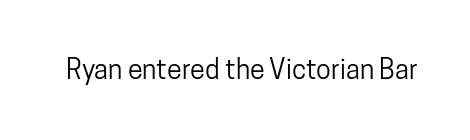
This rendering leaves character spacing at its baseline value. Has an underline been added? It has not. No italicization has been applied; the sample stays upright.
